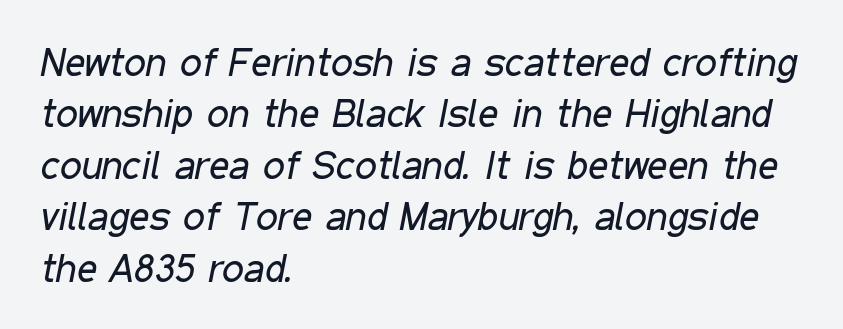
The image shows 39 px regular-weight, condensed type, italic (leaning right); set left-aligned, normal line spacing (1.32x), normal letter spacing, not underlined; low stroke contrast and a medium x-height.
